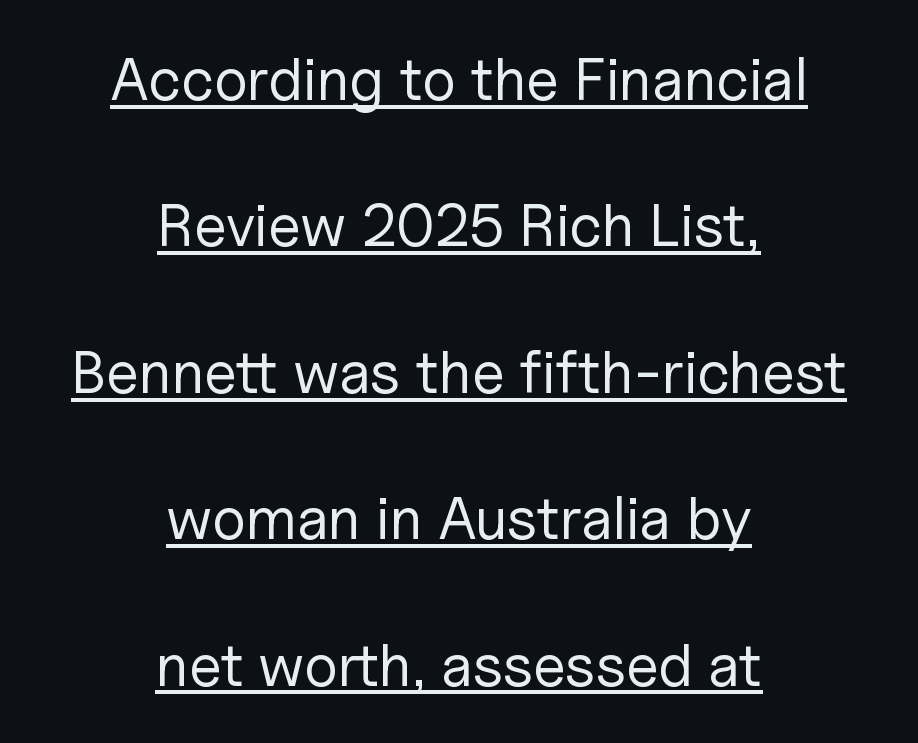
Q: Is the text bold? A: No.
Q: Is the text italic (slanted)? A: No, it is upright.
Q: Is the typeface a serif or a sans-serif typeface? A: Sans-serif.
Q: Is the text underlined? A: Yes.
Q: How is the paragraph aligned? A: Centered.
Q: Is the spacing between letters normal or unusually wide? A: Normal.
Q: Is the spacing between lines tight, normal or loose? A: Loose.
Q: Width (condensed, normal, or wide)? A: Normal.
Q: Stroke contrast? A: Low.
Q: x-height? A: Medium.
Q: Monospaced? A: No.
